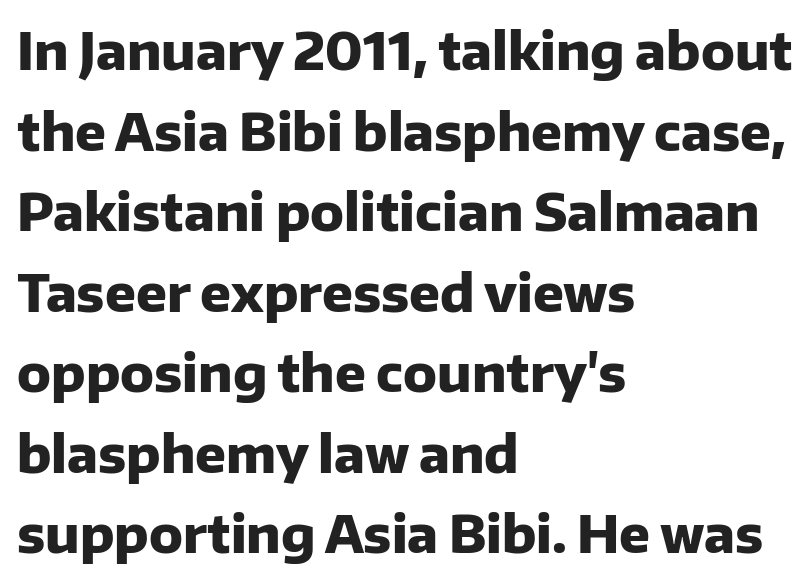
{"serif": "no", "italic": "no", "bold": "yes", "weight": "heavy", "width": "normal", "stroke_contrast": "low", "x_height": "medium", "monospaced": "no", "underline": "no", "align": "left", "line_spacing": "normal", "line_spacing_ratio": 1.58, "letter_spacing": "normal", "letter_spacing_em": 0.0, "glyph_px": 51}
